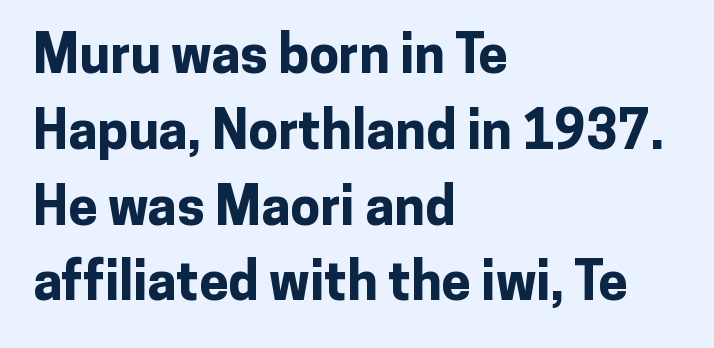
Q: Is the text bold? A: Yes.
Q: Is the text italic (slanted)? A: No, it is upright.
Q: Is the typeface a serif or a sans-serif typeface? A: Sans-serif.
Q: Is the text underlined? A: No.
Q: How is the paragraph aligned? A: Left-aligned.
Q: Is the spacing between letters normal or unusually wide? A: Normal.
Q: Is the spacing between lines tight, normal or loose? A: Normal.
Q: Width (condensed, normal, or wide)? A: Normal.
Q: Stroke contrast? A: Low.
Q: x-height? A: Medium.
Q: Monospaced? A: No.
